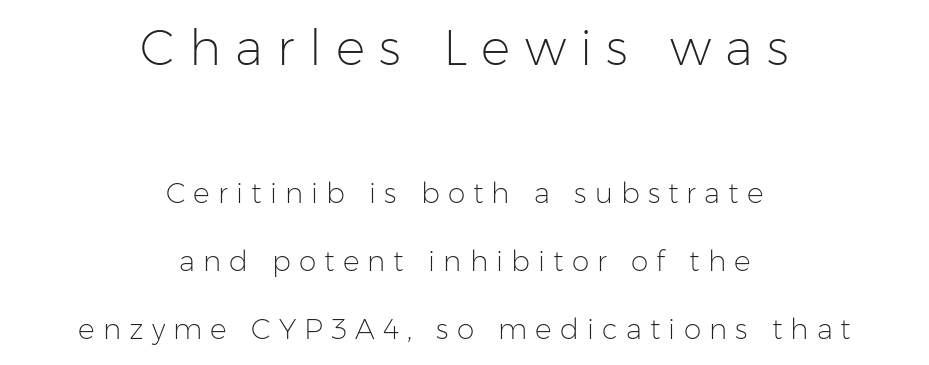
Q: Is the text bold? A: No.
Q: Is the text italic (slanted)? A: No, it is upright.
Q: Is the typeface a serif or a sans-serif typeface? A: Sans-serif.
Q: Is the text underlined? A: No.
Q: How is the paragraph aligned? A: Centered.
Q: Is the spacing between letters normal or unusually wide? A: Unusually wide.
Q: Is the spacing between lines tight, normal or loose? A: Loose.
Q: Which block of text is set in a larger size, the first (top) or the second (bottom)? A: The first (top) one.
Q: Width (condensed, normal, or wide)? A: Normal.
Q: Stroke contrast? A: Low.
Q: x-height? A: Medium.
Q: Monospaced? A: No.
